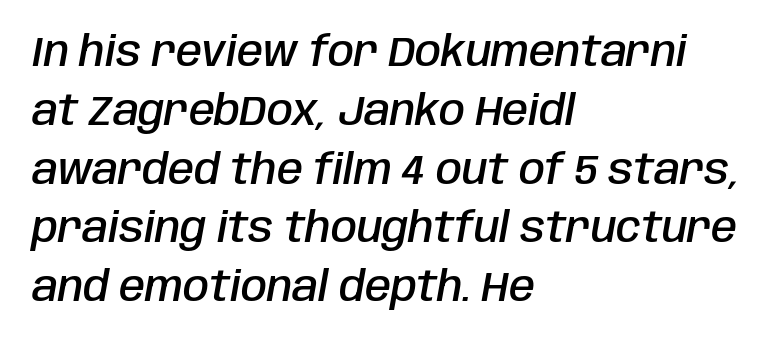
{"italic": "yes", "lean": "right", "slant_degrees": 10, "bold": "semi", "weight": "semibold", "width": "condensed", "stroke_contrast": "low", "x_height": "large", "monospaced": "no", "underline": "no", "align": "left", "line_spacing": "normal", "line_spacing_ratio": 1.4, "letter_spacing": "normal", "letter_spacing_em": 0.0, "glyph_px": 42}
